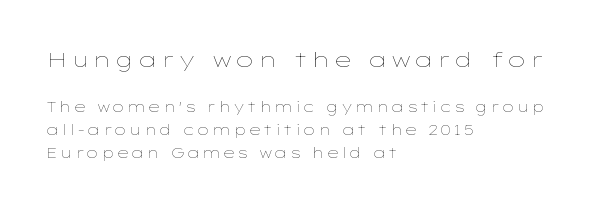
Is there any slant? The stems are plumb. The baseline area is clear. Weight: not bold — regular or lighter. Horizontally, the lines are justified to the leading edge only. The rows are spaced the way most documents space them. The composition opens big and finishes small.
